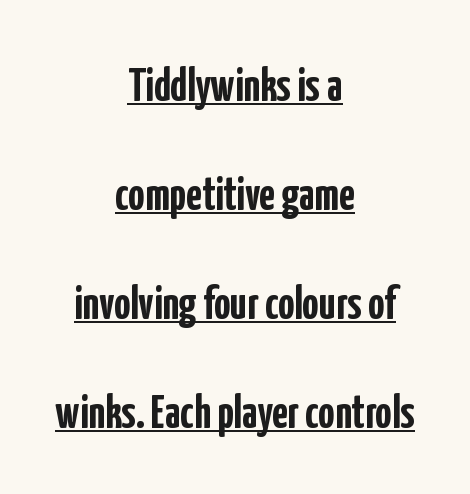
How are the letters spaced? Ordinarily, with no added tracking. These words are printed bold, with thick strokes throughout. Is this a sans? Yes — the strokes have no serifs. Italic: no, the glyphs are upright roman. Proportional: the letters do not fall into vertical columns. The passage shown is underscored from start to finish.
